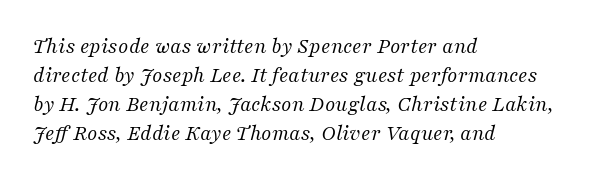
{"italic": "yes", "lean": "right", "slant_degrees": 16, "bold": "no", "underline": "no", "align": "left", "line_spacing": "normal", "line_spacing_ratio": 1.32, "letter_spacing": "normal", "letter_spacing_em": 0.0, "glyph_px": 22}
